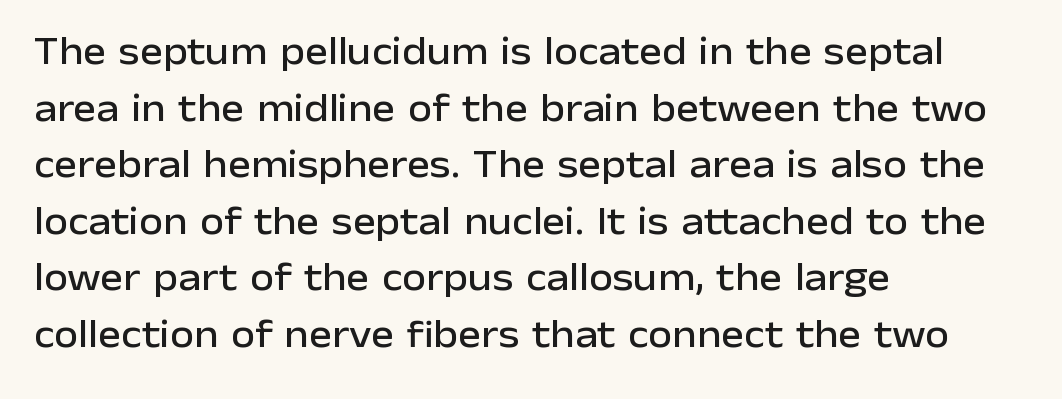
The image shows 39 px sans-serif type, upright; set left-aligned, normal line spacing (1.45x), normal letter spacing, not underlined; low stroke contrast and a medium x-height.
